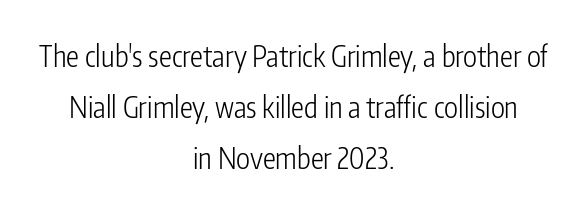
The face looks like a standard text weight, possibly lighter. The font family rendered here belongs to the sans-serif group. Each letter keeps its own natural width here, so spacing adapts to shape. Teacher's note: observe the equal gaps on both sides — that is centered alignment. Here the glyphs are tracked normally, forming tight word shapes.
